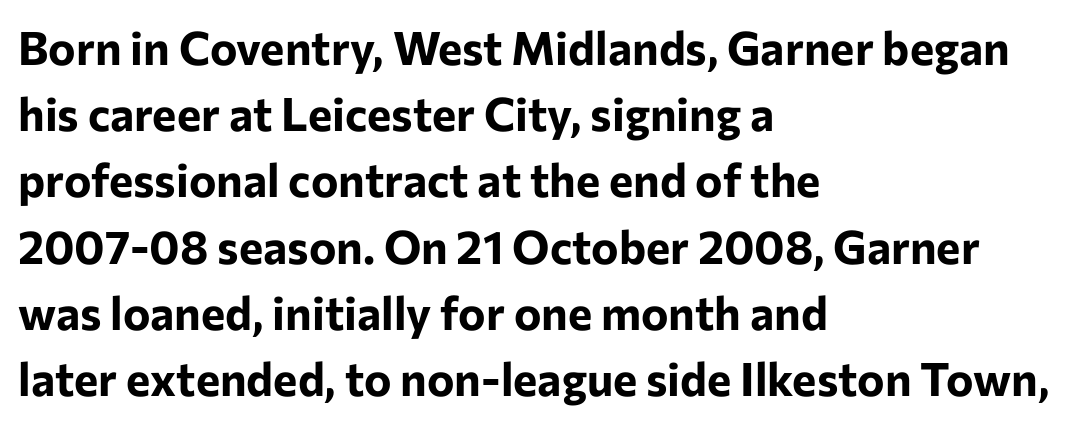
Glyph-to-glyph distance matches everyday printed text. Nobody drew a line under any word here. The designer left line spacing at the default. Teacher's note: observe the even left margin — that is flush-left alignment.
